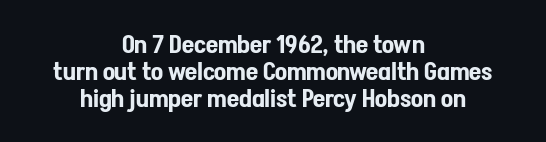
{"italic": "no", "underline": "no", "align": "center", "line_spacing": "tight", "line_spacing_ratio": 1.08, "letter_spacing": "normal", "letter_spacing_em": 0.0, "glyph_px": 25}
